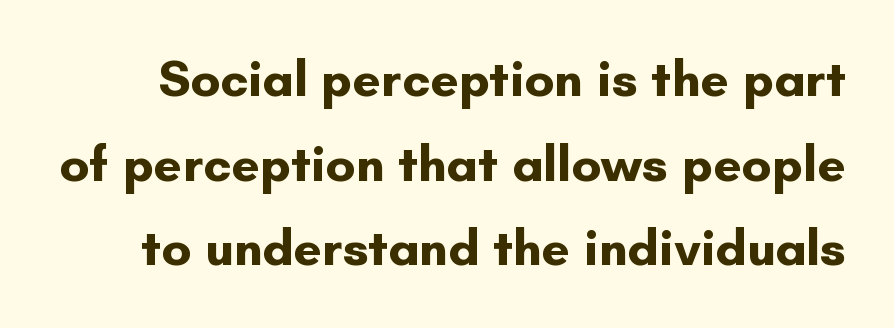
{"serif": "no", "italic": "no", "bold": "yes", "weight": "bold", "width": "normal", "stroke_contrast": "low", "x_height": "small", "monospaced": "no", "underline": "no", "line_spacing": "normal", "line_spacing_ratio": 1.66, "letter_spacing": "normal", "letter_spacing_em": 0.0, "glyph_px": 51}
